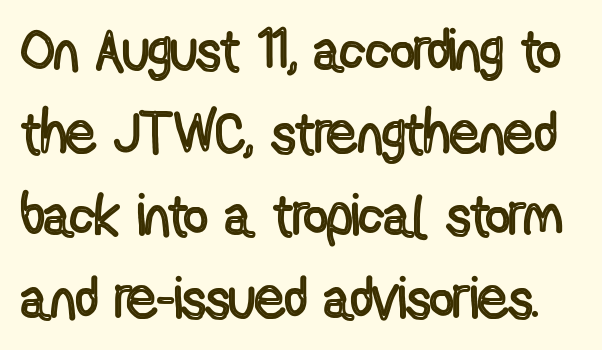
Q: Is the text italic (slanted)? A: No, it is upright.
Q: Is the text underlined? A: No.
Q: Is the spacing between letters normal or unusually wide? A: Normal.
Q: Is the spacing between lines tight, normal or loose? A: Normal.
Q: Width (condensed, normal, or wide)? A: Condensed.
Q: x-height? A: Medium.
Q: Monospaced? A: No.
